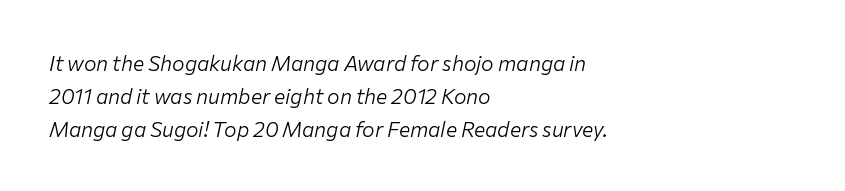
The image shows 21 px text type, italic (leaning right); set left-aligned, normal line spacing (1.56x), normal letter spacing, not underlined.
